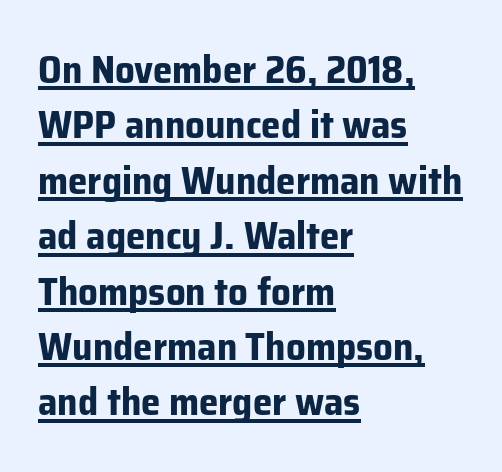
The image shows 39 px bold sans-serif type, upright; set left-aligned, normal line spacing (1.42x), normal letter spacing, underlined; low stroke contrast and a medium x-height.
